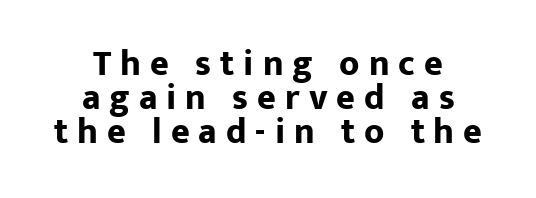
Posture: upright roman. The passage shown stacks its lines with hardly any gap. Lines of text with bare space underneath. In terms of letterform style, serifs are entirely absent. These lines are rendered in a variable-pitch font. A typesetter would call this heavily tracked-out type.
